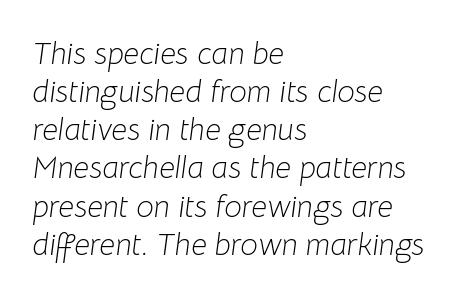
Q: Is the text bold? A: No.
Q: Is the text italic (slanted)? A: Yes, it leans right by about 8 degrees.
Q: Is the text underlined? A: No.
Q: How is the paragraph aligned? A: Left-aligned.
Q: Is the spacing between letters normal or unusually wide? A: Normal.
Q: Width (condensed, normal, or wide)? A: Normal.
Q: Stroke contrast? A: Low.
Q: x-height? A: Medium.
Q: Monospaced? A: No.
